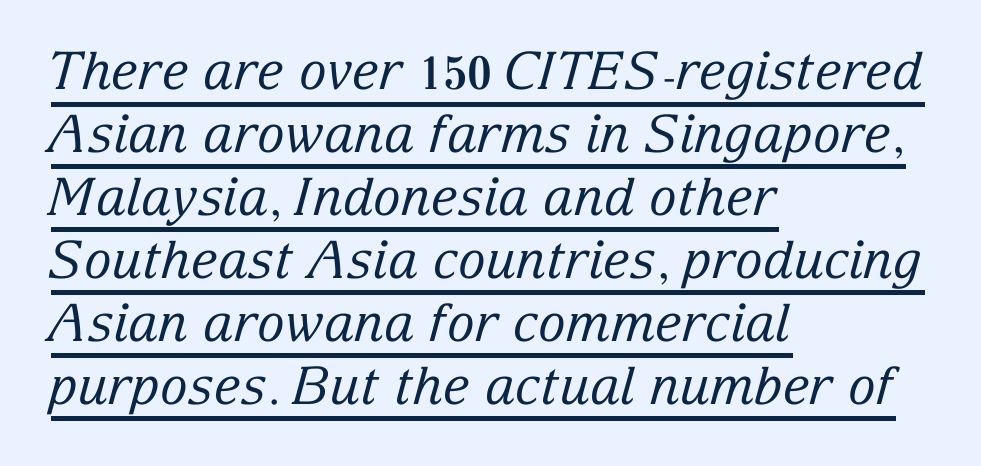
The rendering shows small feet on the letterforms — a serif design. Caption: lettering with a line underneath. The rendering uses natural spacing where letterforms have individual widths. Caption: multi-line text, flush left, ragged right.
